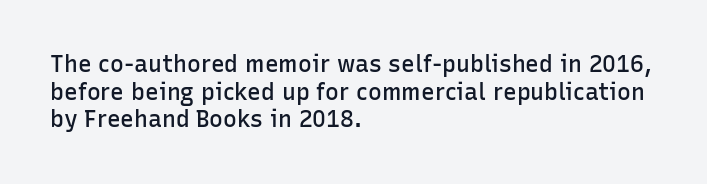
{"italic": "no", "bold": "semi", "underline": "no", "align": "left", "line_spacing_ratio": 1.2, "letter_spacing": "normal", "letter_spacing_em": 0.0, "glyph_px": 23}
